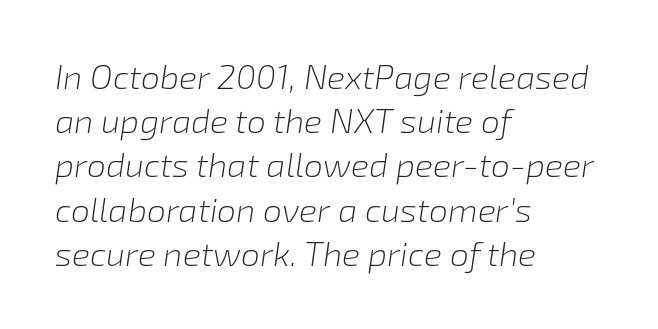
{"italic": "yes", "lean": "right", "slant_degrees": 8, "bold": "no", "weight": "light", "width": "normal", "stroke_contrast": "low", "x_height": "medium", "monospaced": "no", "underline": "no", "align": "left", "line_spacing": "normal", "line_spacing_ratio": 1.3, "letter_spacing": "normal", "letter_spacing_em": 0.0, "glyph_px": 34}
